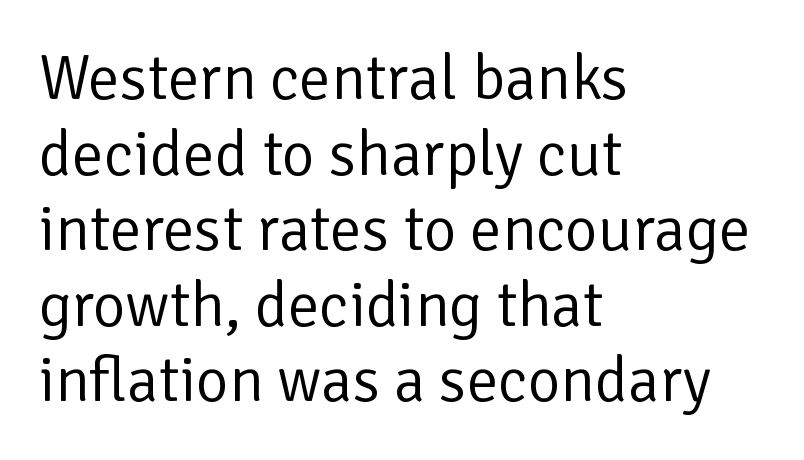
The lines are quadded left. No extra tracking has been applied to these lines. Every stem runs plumb, perpendicular to the baseline. Varying glyph widths throughout — classic text-font behaviour. Lines of text with bare space underneath. The type family on display is of the sans-serif kind.
